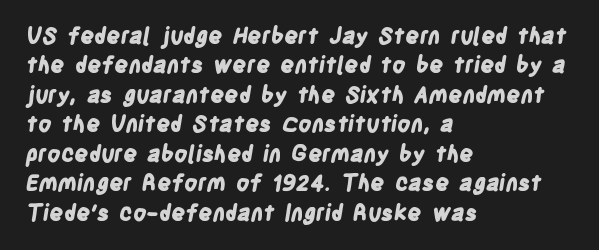
The passage shown has conventional tracking throughout. Bare-footed words on every line. These lines are set flush left with a ragged right edge. A normal amount of white space separates one row of letters from the next. Summary of weight: heavy, a full bold.
